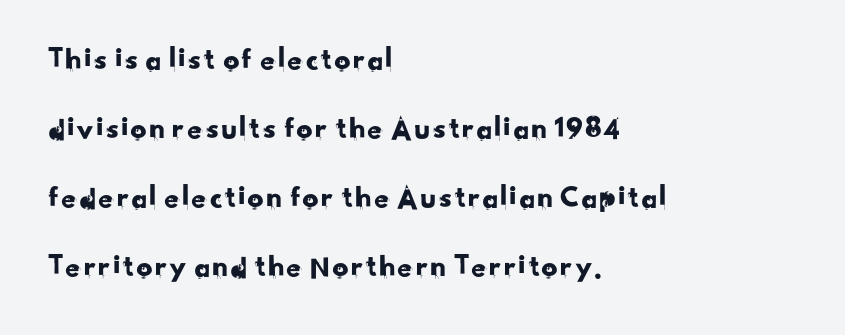
The face used here is proportionally spaced, like ordinary book or web type. Does the type have serifs? No, each stem ends abruptly. Loosely led — the rows are spread out. Rule under the text: the space is simply empty.
